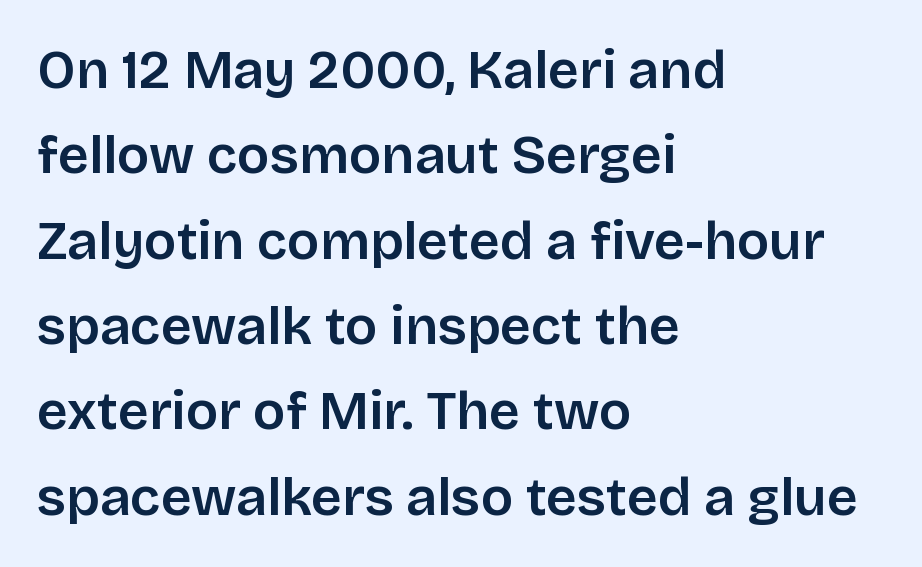
Q: Is the text italic (slanted)? A: No, it is upright.
Q: Is the typeface a serif or a sans-serif typeface? A: Sans-serif.
Q: Is the text underlined? A: No.
Q: How is the paragraph aligned? A: Left-aligned.
Q: Is the spacing between letters normal or unusually wide? A: Normal.
Q: Is the spacing between lines tight, normal or loose? A: Normal.
Q: Width (condensed, normal, or wide)? A: Normal.
Q: Stroke contrast? A: Low.
Q: x-height? A: Large.
Q: Monospaced? A: No.
